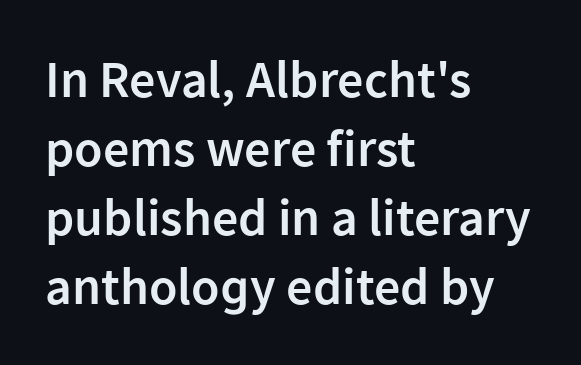
{"serif": "no", "italic": "no", "bold": "semi", "weight": "semibold", "width": "normal", "stroke_contrast": "low", "x_height": "medium", "monospaced": "no", "underline": "no", "align": "left", "line_spacing": "normal", "line_spacing_ratio": 1.33, "letter_spacing": "normal", "letter_spacing_em": 0.0, "glyph_px": 52}
